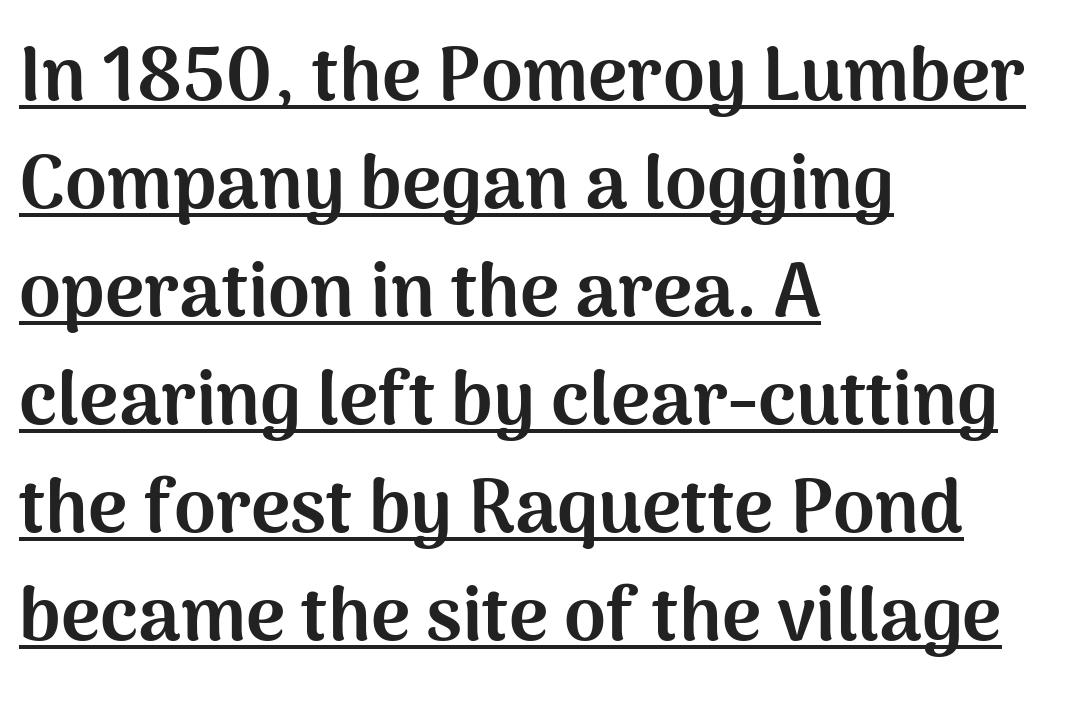
Q: Is the text bold? A: Yes.
Q: Is the text italic (slanted)? A: No, it is upright.
Q: Is the typeface a serif or a sans-serif typeface? A: Sans-serif.
Q: Is the text underlined? A: Yes.
Q: How is the paragraph aligned? A: Left-aligned.
Q: Is the spacing between letters normal or unusually wide? A: Normal.
Q: Is the spacing between lines tight, normal or loose? A: Normal.
Q: Width (condensed, normal, or wide)? A: Normal.
Q: Stroke contrast? A: Medium.
Q: x-height? A: Medium.
Q: Monospaced? A: No.
